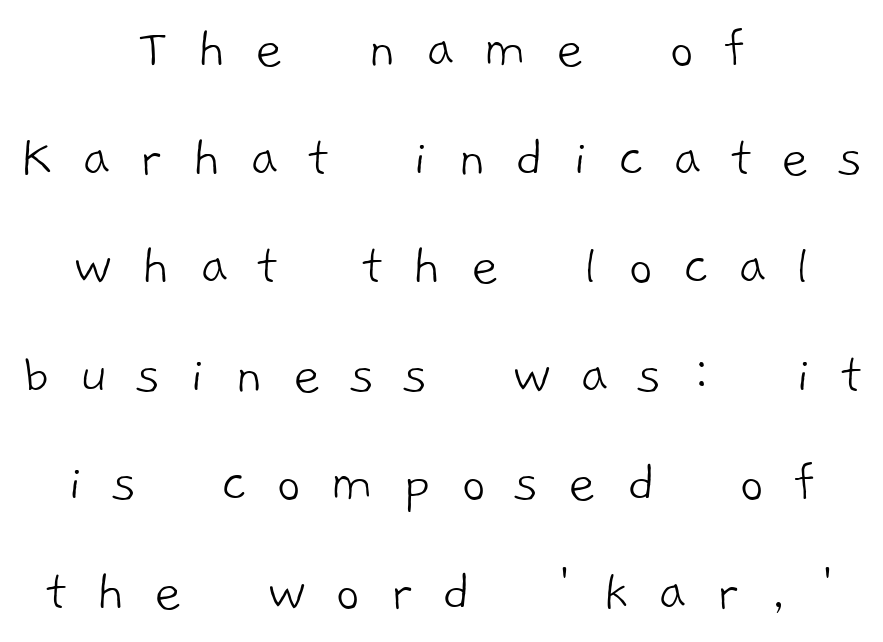
Here the designer chose a conventional face with non-uniform glyph widths. Stroke terminals: plain, sans-serif. Inter-character spacing is expanded well beyond the font's built-in metrics. Descenders hang freely into open space.
